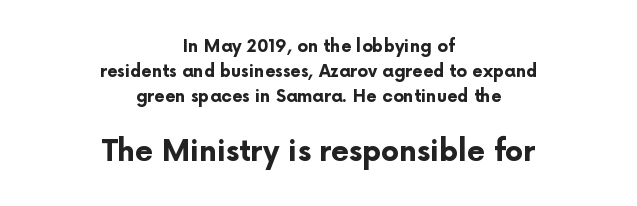
You can tell from the bare stems that sans-serif type was used. The horizontal fit of the characters is conventional and even. Visually the block forms a symmetrical silhouette, jagged on both flanks. When letters stand straight like this, we call the style roman or upright. The face used here is proportionally spaced, like ordinary book or web type.
